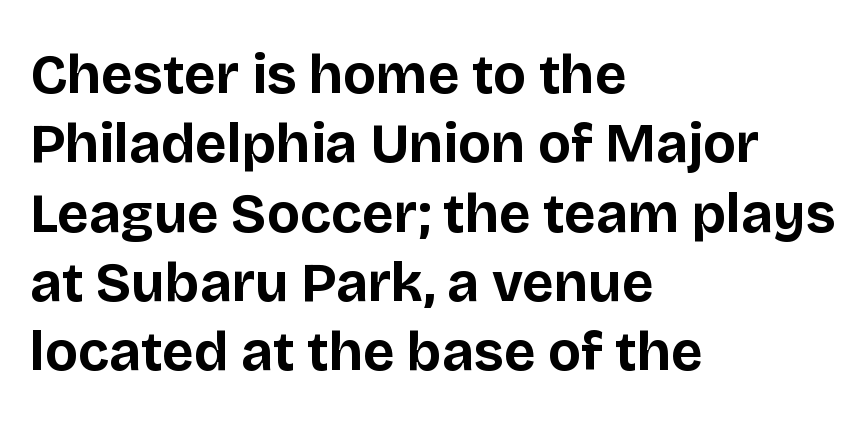
Q: Is the text bold? A: Yes.
Q: Is the text italic (slanted)? A: No, it is upright.
Q: Is the typeface a serif or a sans-serif typeface? A: Sans-serif.
Q: Is the text underlined? A: No.
Q: How is the paragraph aligned? A: Left-aligned.
Q: Is the spacing between letters normal or unusually wide? A: Normal.
Q: Is the spacing between lines tight, normal or loose? A: Normal.
Q: Width (condensed, normal, or wide)? A: Normal.
Q: Stroke contrast? A: Low.
Q: x-height? A: Large.
Q: Monospaced? A: No.
